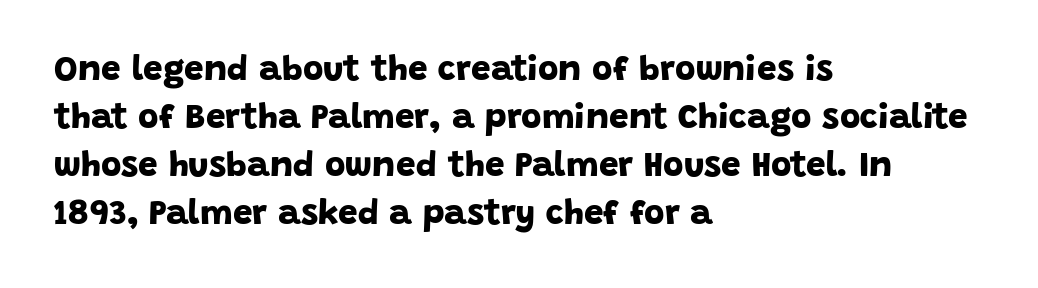
The image shows 35 px bold sans-serif type; set left-aligned, normal line spacing (1.37x), normal letter spacing, not underlined; low stroke contrast and a large x-height.
